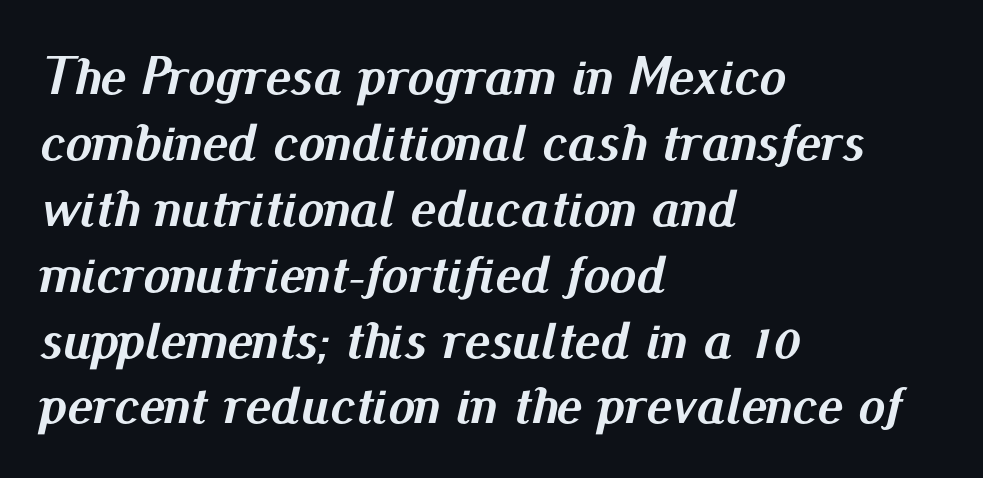
Q: Is the text bold? A: Yes.
Q: Is the text italic (slanted)? A: Yes, it leans right by about 13 degrees.
Q: Is the text underlined? A: No.
Q: How is the paragraph aligned? A: Left-aligned.
Q: Is the spacing between letters normal or unusually wide? A: Normal.
Q: Width (condensed, normal, or wide)? A: Normal.
Q: Stroke contrast? A: Medium.
Q: x-height? A: Small.
Q: Monospaced? A: No.
